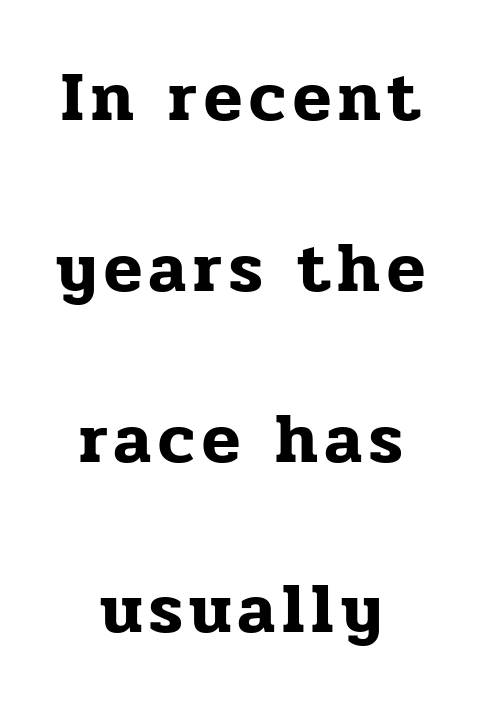
The glyphs in this specimen are seriffed. The foot of each line stays bare and open. This rendering uses center alignment, leaving both contours irregular but symmetric. If you drew a line through each stem, it would be perfectly vertical. Is there much room between lines? Yes — plenty of vertical air separates them. The rendering uses natural spacing where letterforms have individual widths.
